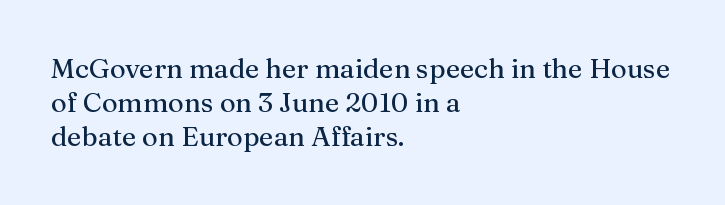
{"italic": "no", "underline": "no", "align": "left", "line_spacing": "normal", "line_spacing_ratio": 1.26, "letter_spacing": "normal", "letter_spacing_em": 0.0, "glyph_px": 27}
